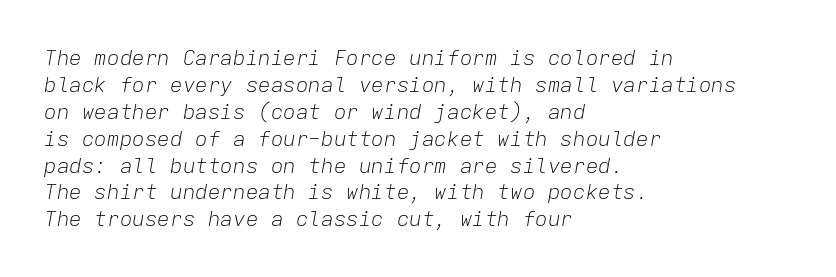
{"italic": "yes", "lean": "right", "slant_degrees": 9, "bold": "no", "underline": "no", "align": "left", "line_spacing": "normal", "line_spacing_ratio": 1.28, "letter_spacing": "normal", "letter_spacing_em": 0.0, "glyph_px": 21}
